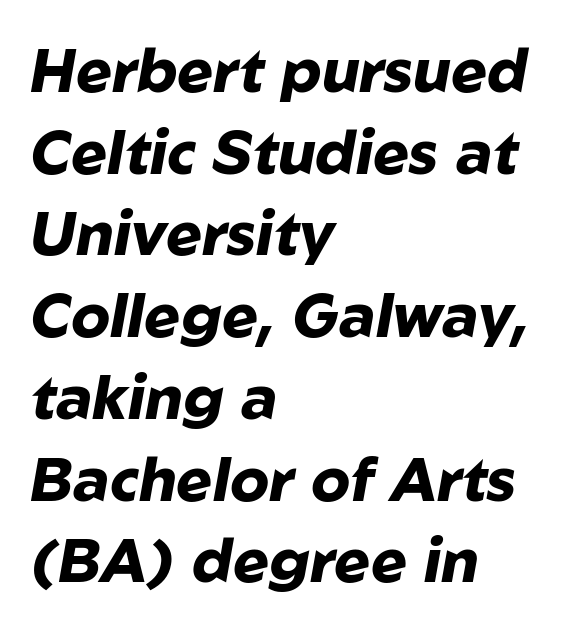
The letterforms sit shoulder to shoulder at normal distance. The face used here is proportionally spaced, like ordinary book or web type. Horizontal alignment here is leftward, the default for most running prose. If you drew a line through each stem, it would be angled. The baseline area is clear. Normally led — the rows are evenly, conventionally spaced.
